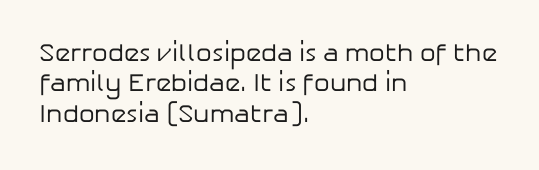
{"italic": "no", "bold": "no", "underline": "no", "align": "left", "line_spacing_ratio": 1.22, "letter_spacing": "normal", "letter_spacing_em": 0.0, "glyph_px": 25}
